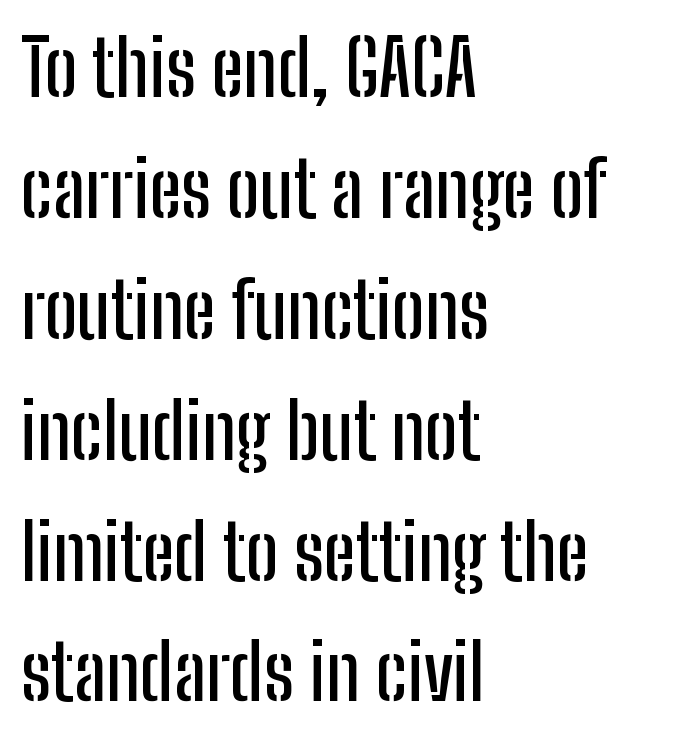
Q: Is the text italic (slanted)? A: No, it is upright.
Q: Is the typeface a serif or a sans-serif typeface? A: Sans-serif.
Q: Is the text underlined? A: No.
Q: How is the paragraph aligned? A: Left-aligned.
Q: Is the spacing between letters normal or unusually wide? A: Normal.
Q: Is the spacing between lines tight, normal or loose? A: Normal.
Q: Width (condensed, normal, or wide)? A: Condensed.
Q: Stroke contrast? A: Low.
Q: x-height? A: Medium.
Q: Monospaced? A: No.
